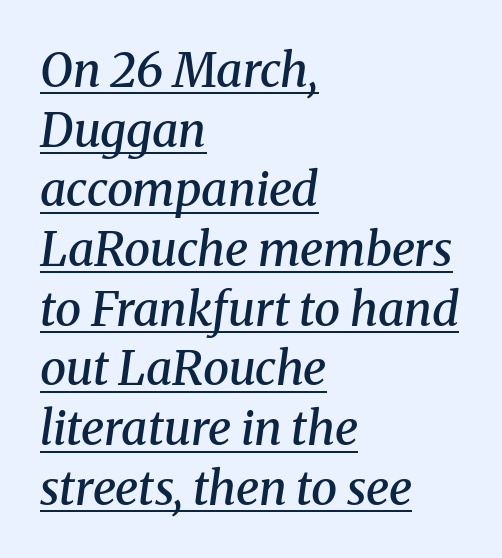
{"serif": "yes", "italic": "yes", "lean": "right", "slant_degrees": 8, "bold": "semi", "weight": "semibold", "width": "normal", "stroke_contrast": "medium", "x_height": "medium", "monospaced": "no", "underline": "yes", "align": "left", "line_spacing": "normal", "line_spacing_ratio": 1.27, "letter_spacing": "normal", "letter_spacing_em": 0.0, "glyph_px": 47}
